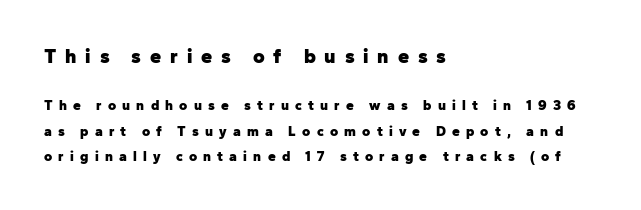
Type without underlining. Thick stems and heavy bowls — unmistakably bold. Does the bottom block carry the larger type? No, the top block does. The lines in this sample share a left origin and differ only in where they stop. Letter spacing: wide. Ascenders rise straight up at ninety degrees.
